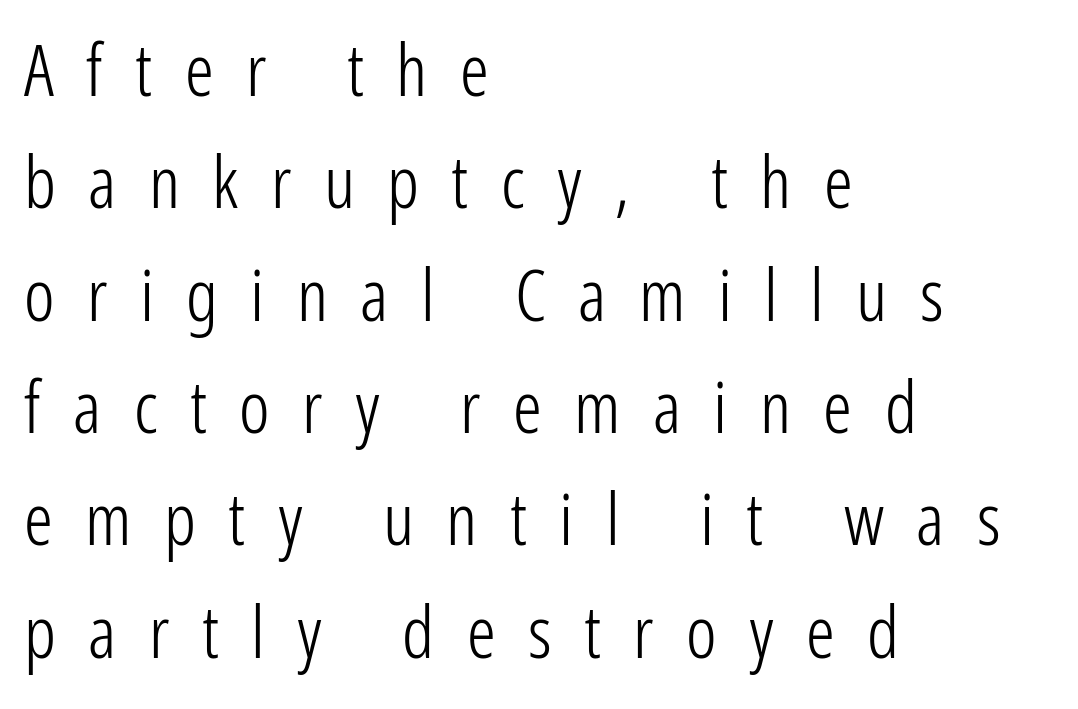
The image shows 72 px light, condensed sans-serif type, upright; set left-aligned, normal line spacing (1.56x), unusually wide letter spacing (+0.45 em), not underlined; low stroke contrast and a medium x-height.
